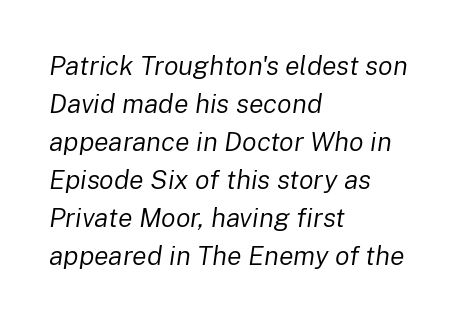
The area under the type is left untouched. Is the stroke heavy? The answer is a plain regular-or-lighter. Slant detected: the letters are inclined. Letter spacing: default. Normally led — the rows are evenly, conventionally spaced. The text block is weighted toward the left margin, trailing off unevenly rightward.
